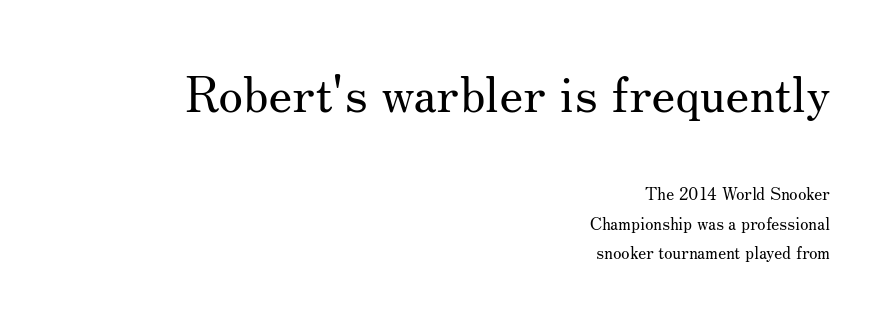
Letters have the restrained weight of plain body copy at most. Note the varied advance widths — an 'i' is clearly narrower than an 'm'. It's the straight-up-and-down kind of type. Words appear dense and cohesive because spacing is normal.
